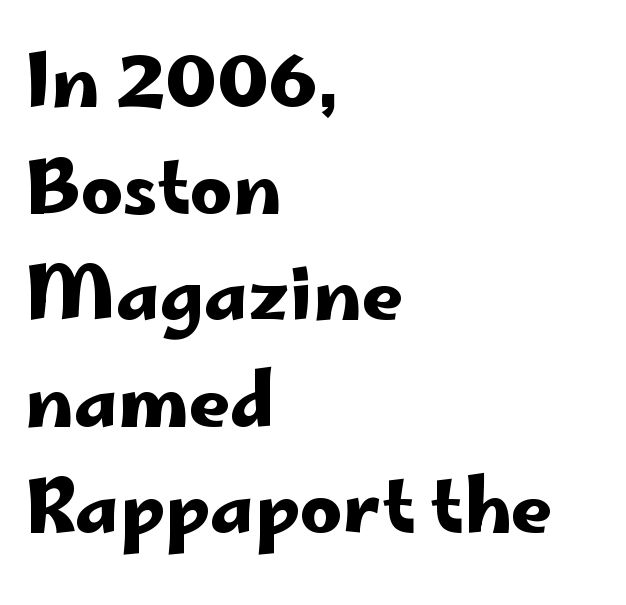
Q: Is the text italic (slanted)? A: No, it is upright.
Q: Is the typeface a serif or a sans-serif typeface? A: Sans-serif.
Q: Is the text underlined? A: No.
Q: How is the paragraph aligned? A: Left-aligned.
Q: Is the spacing between letters normal or unusually wide? A: Normal.
Q: Is the spacing between lines tight, normal or loose? A: Normal.
Q: Width (condensed, normal, or wide)? A: Wide.
Q: Stroke contrast? A: Low.
Q: x-height? A: Small.
Q: Monospaced? A: No.
